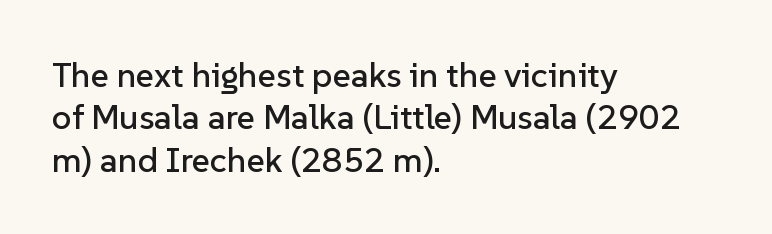
The strip under each line holds only bare page. Characters follow at the spacing the type designer built in. This rendering employs a face without finishing strokes, i.e., a sans-serif. Each line starts at the same left margin while the right side varies. Posture: vertical.
